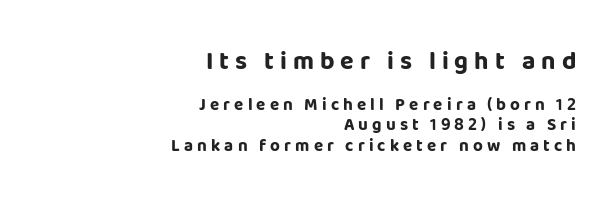
{"italic": "no", "bold": "yes", "underline": "no", "align": "right", "line_spacing_ratio": 1.2, "letter_spacing": "wide", "letter_spacing_em": 0.24, "larger_block": "first", "size_ratio": 1.47, "glyph_px": 25}
